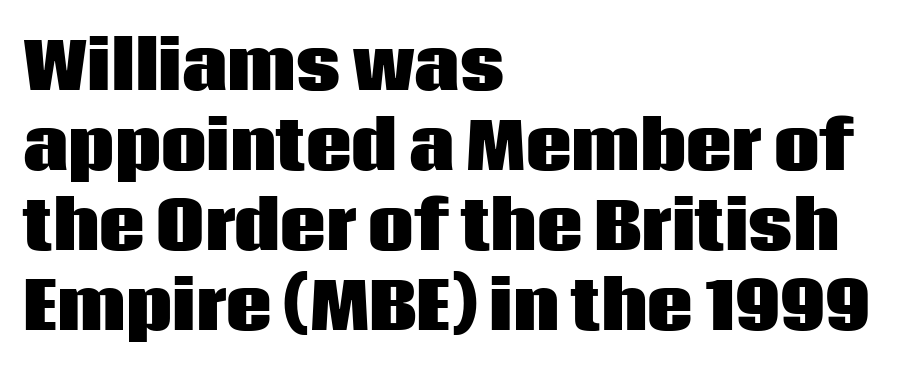
Q: Is the text bold? A: Yes.
Q: Is the text italic (slanted)? A: No, it is upright.
Q: Is the typeface a serif or a sans-serif typeface? A: Sans-serif.
Q: Is the text underlined? A: No.
Q: How is the paragraph aligned? A: Left-aligned.
Q: Is the spacing between letters normal or unusually wide? A: Normal.
Q: Is the spacing between lines tight, normal or loose? A: Normal.
Q: Width (condensed, normal, or wide)? A: Normal.
Q: Stroke contrast? A: Low.
Q: x-height? A: Large.
Q: Monospaced? A: No.
